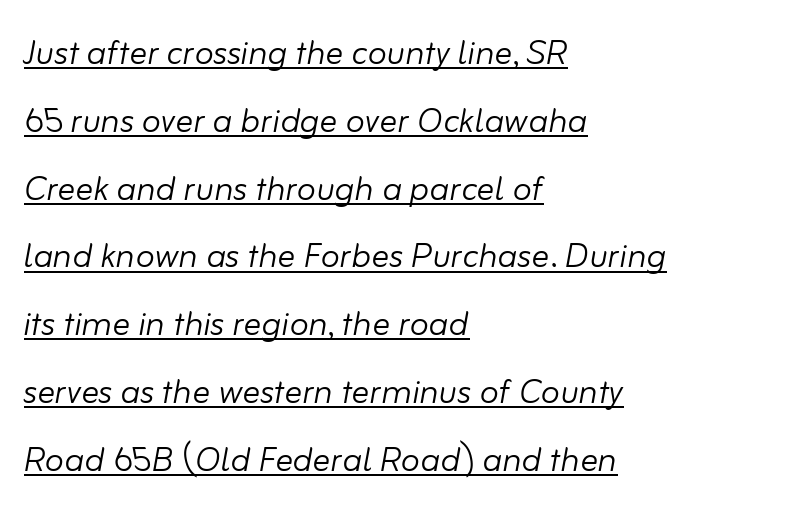
{"italic": "yes", "lean": "right", "slant_degrees": 10, "bold": "no", "weight": "light", "width": "normal", "stroke_contrast": "low", "x_height": "small", "monospaced": "no", "underline": "yes", "align": "left", "line_spacing": "normal", "line_spacing_ratio": 1.54, "letter_spacing": "normal", "letter_spacing_em": 0.0, "glyph_px": 44}
